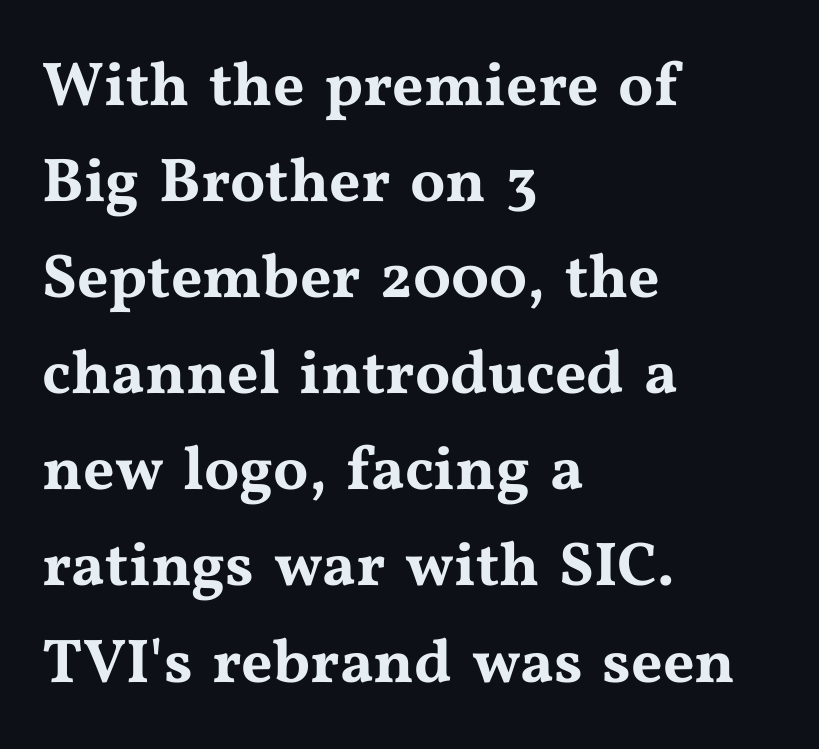
The block of text has a typical density, with ordinary space between rows. Each line starts at the same left margin while the right side varies. Tracking here is standard; glyphs follow each other at the usual distance. The characters display serif detailing at their extremities.
